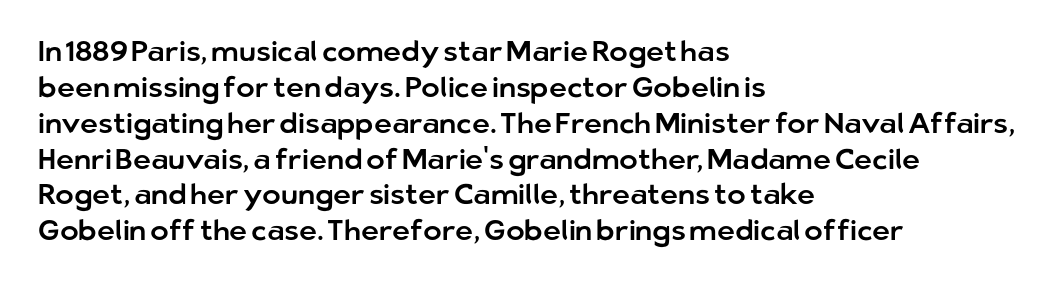
Nobody drew a line under any word here. Think of a printed novel: that variable character pitch is what you see here. Each line starts at the same left margin while the right side varies. What's the leading like? Ordinary, nothing unusual.
